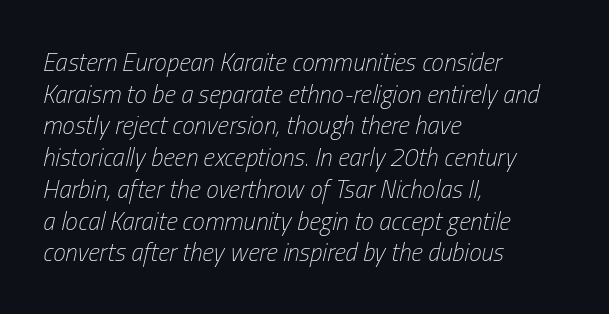
Regarding leading, the lines here are spaced in the standard way. Leftover space on each line is placed entirely after the last word. The tracking reads as untouched default to a designer's eye. In terms of posture, this sample is oblique. A quiet, ordinary-to-light weight characterises the typeface. Honestly, there is no underline to notice here at all.
